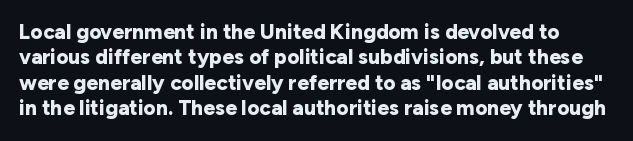
Q: Is the text bold? A: Yes.
Q: Is the text italic (slanted)? A: No, it is upright.
Q: Is the text underlined? A: No.
Q: Is the spacing between letters normal or unusually wide? A: Normal.
